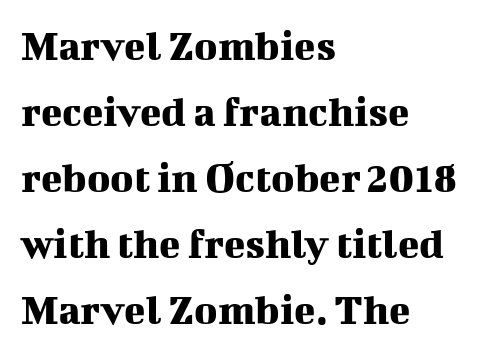
The image shows 44 px serif type, upright; set left-aligned, normal line spacing (1.5x), normal letter spacing, not underlined; medium stroke contrast and a medium x-height.
